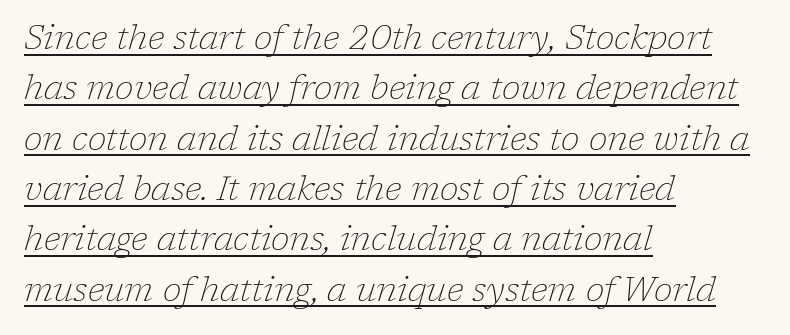
The rendering uses natural spacing where letterforms have individual widths. The line-height multiplier appears to be the usual default. Caption: multi-line text, flush left, ragged right. Would a proofreader flag this as italicized? Yes. The characters display serif detailing at their extremities.
